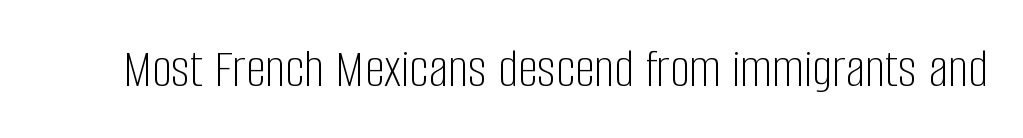
Q: Is the text bold? A: No.
Q: Is the text italic (slanted)? A: No, it is upright.
Q: Is the typeface a serif or a sans-serif typeface? A: Sans-serif.
Q: Is the text underlined? A: No.
Q: Is the spacing between letters normal or unusually wide? A: Normal.
Q: Width (condensed, normal, or wide)? A: Condensed.
Q: Stroke contrast? A: Low.
Q: x-height? A: Large.
Q: Monospaced? A: No.
